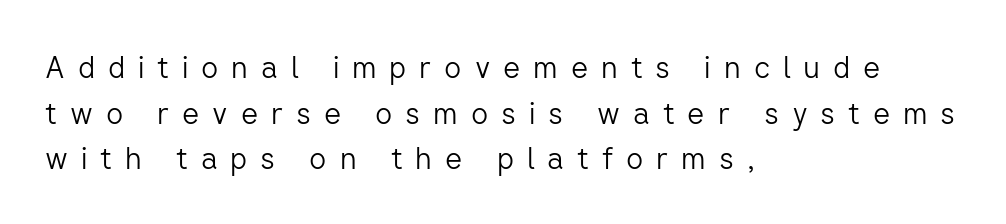
The vertical gap from one line to the next is medium. Is this a fixed-width face? No — the glyphs have proportional, varying widths. Line beginnings align vertically; line endings do not. A sans-serif font was chosen for this passage. Quick note: not italic, upright.
